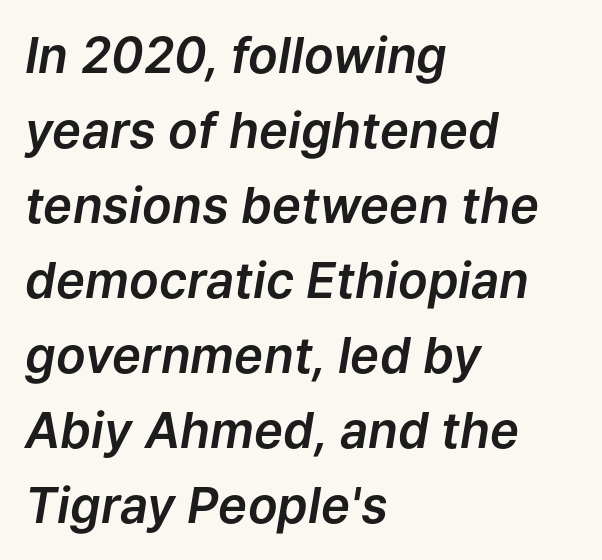
Q: Is the text italic (slanted)? A: Yes, it leans right by about 9 degrees.
Q: Is the text underlined? A: No.
Q: How is the paragraph aligned? A: Left-aligned.
Q: Is the spacing between letters normal or unusually wide? A: Normal.
Q: Is the spacing between lines tight, normal or loose? A: Normal.
Q: Width (condensed, normal, or wide)? A: Normal.
Q: Stroke contrast? A: Low.
Q: x-height? A: Medium.
Q: Monospaced? A: No.
